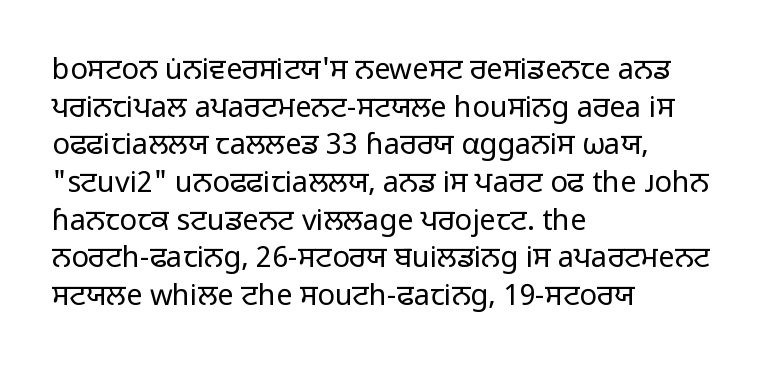
Is the letter spacing exaggerated? No — it looks like the ordinary default. Compared with a typical body face, this is equally light or lighter still. The axis of the letterforms is exactly vertical. Nothing sits at the stroke ends, so this counts as sans-serif. You could not count columns in this text — the font is proportionally spaced. In CSS terms this would be text-align: left.
